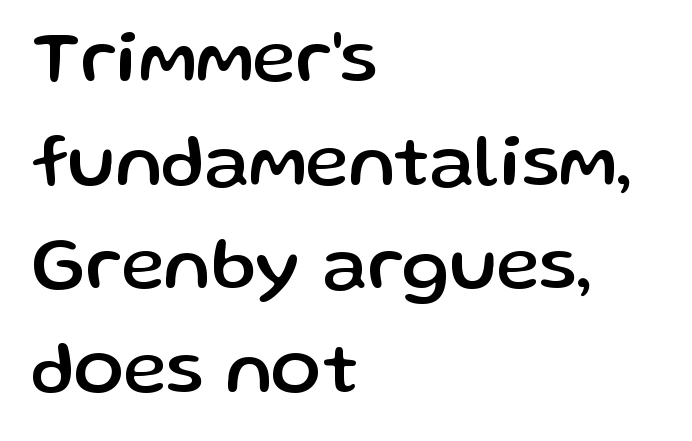
One-word summary of the alignment: left. The letters sit at their default tracking, neither squeezed nor spread. Think of a printed novel: that variable character pitch is what you see here. Words float on clear page, feet unadorned.
